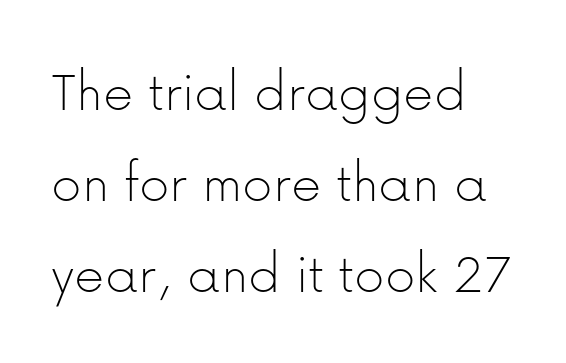
No italicization has been applied; the sample stays upright. Nothing sits at the stroke ends, so this counts as sans-serif. Visually the block forms a straight wall on the left and a jagged coastline on the right. Letters have the restrained weight of plain body copy at most. Looks like regular typesetting: each glyph gets only the width it needs. Unmarked baselines from the first word to the last.
